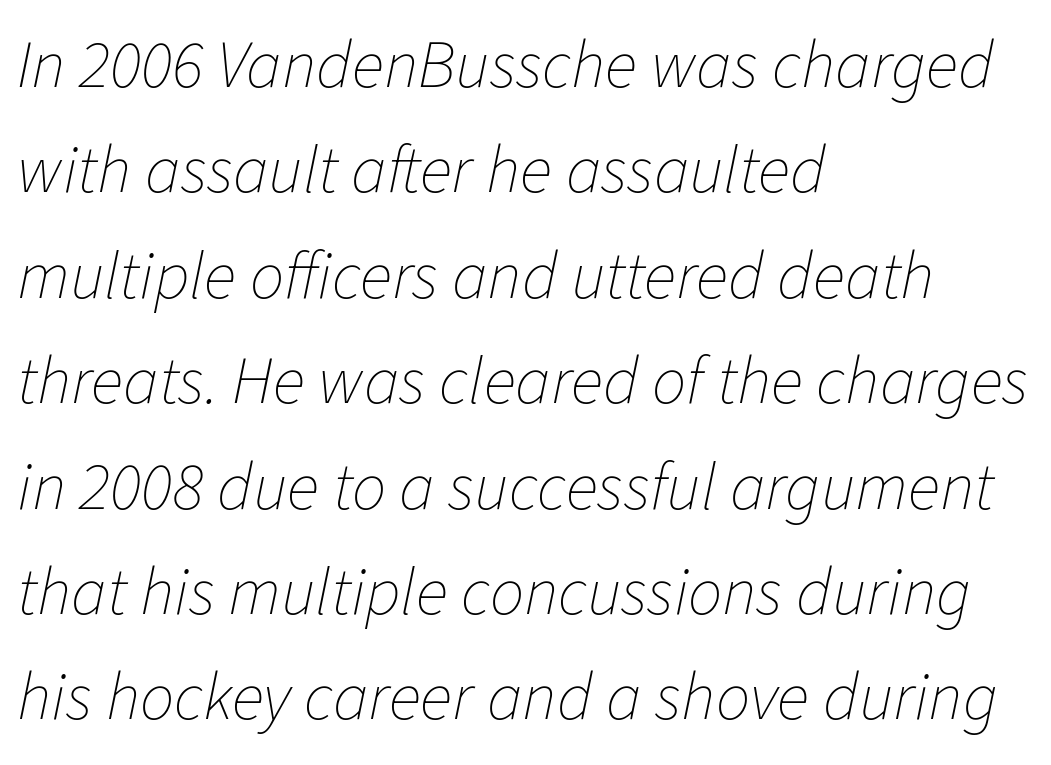
The image shows 68 px thin type, italic (leaning right); set left-aligned, normal line spacing (1.55x), normal letter spacing, not underlined; low stroke contrast and a medium x-height.
